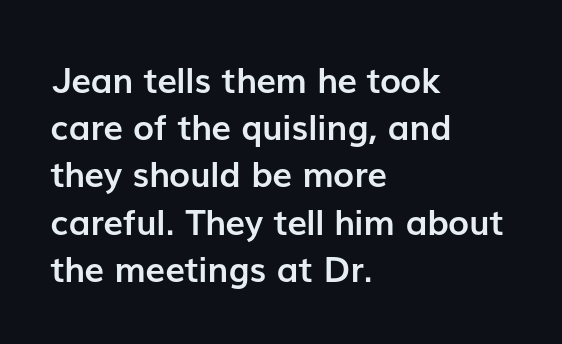
Q: Is the text bold? A: Yes.
Q: Is the text italic (slanted)? A: No, it is upright.
Q: Is the typeface a serif or a sans-serif typeface? A: Sans-serif.
Q: Is the text underlined? A: No.
Q: How is the paragraph aligned? A: Left-aligned.
Q: Is the spacing between letters normal or unusually wide? A: Normal.
Q: Is the spacing between lines tight, normal or loose? A: Normal.
Q: Width (condensed, normal, or wide)? A: Normal.
Q: Stroke contrast? A: Low.
Q: x-height? A: Medium.
Q: Monospaced? A: No.
